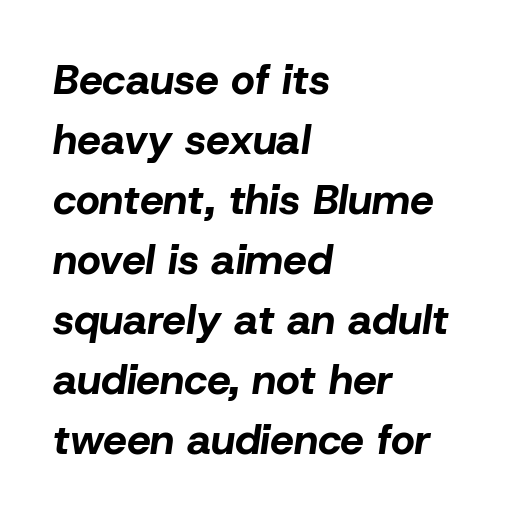
{"italic": "yes", "lean": "right", "slant_degrees": 8, "bold": "yes", "weight": "bold", "width": "normal", "stroke_contrast": "low", "x_height": "medium", "monospaced": "no", "underline": "no", "align": "left", "line_spacing": "normal", "line_spacing_ratio": 1.43, "letter_spacing": "normal", "letter_spacing_em": 0.0, "glyph_px": 42}
